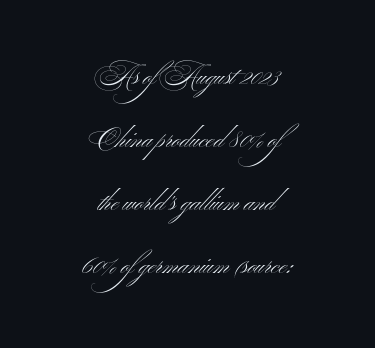
Q: Is the text bold? A: No.
Q: Is the text italic (slanted)? A: Yes.
Q: Is the text underlined? A: No.
Q: How is the paragraph aligned? A: Centered.
Q: Is the spacing between letters normal or unusually wide? A: Normal.
Q: Is the spacing between lines tight, normal or loose? A: Loose.
